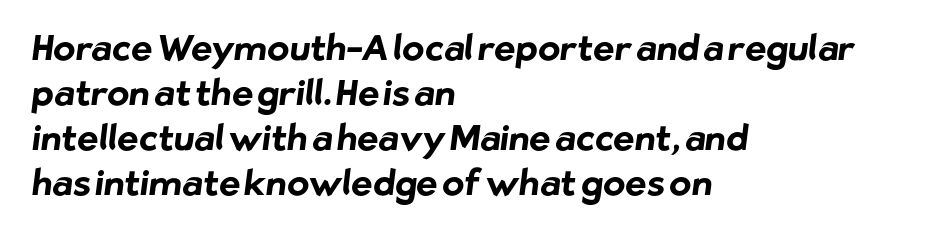
Q: Is the text bold? A: Yes.
Q: Is the typeface a serif or a sans-serif typeface? A: Sans-serif.
Q: Is the text underlined? A: No.
Q: How is the paragraph aligned? A: Left-aligned.
Q: Is the spacing between letters normal or unusually wide? A: Normal.
Q: Is the spacing between lines tight, normal or loose? A: Normal.
Q: Width (condensed, normal, or wide)? A: Normal.
Q: Stroke contrast? A: Low.
Q: x-height? A: Medium.
Q: Monospaced? A: No.
